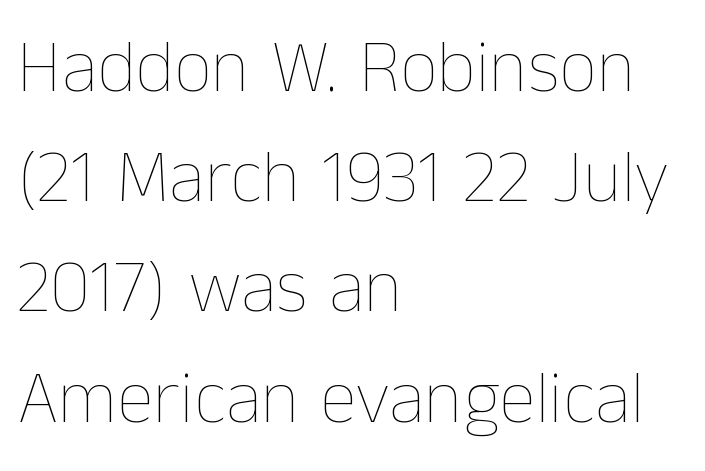
{"italic": "no", "bold": "no", "weight": "thin", "width": "normal", "stroke_contrast": "low", "x_height": "medium", "monospaced": "no", "underline": "no", "align": "left", "line_spacing": "normal", "line_spacing_ratio": 1.47, "letter_spacing": "normal", "letter_spacing_em": 0.0, "glyph_px": 75}
